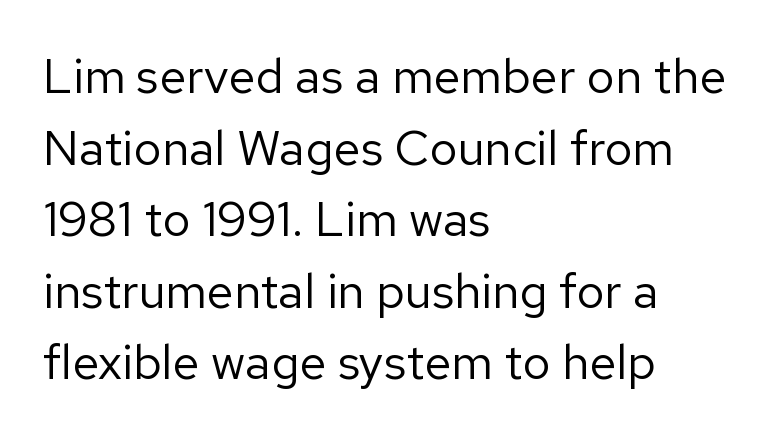
The image shows 49 px regular-weight sans-serif type, upright; set left-aligned, normal line spacing (1.46x), normal letter spacing, not underlined; low stroke contrast and a medium x-height.
